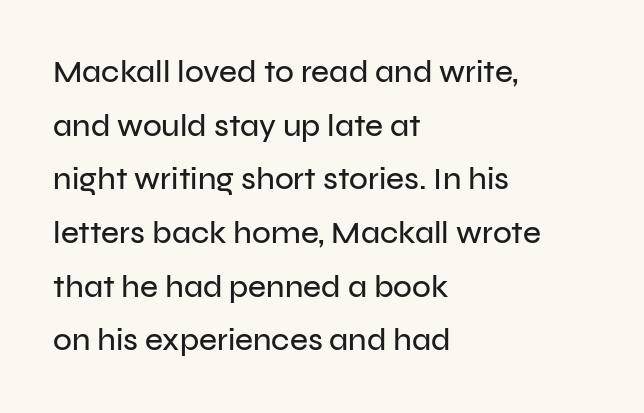
Q: Is the text italic (slanted)? A: No, it is upright.
Q: Is the typeface a serif or a sans-serif typeface? A: Sans-serif.
Q: Is the text underlined? A: No.
Q: How is the paragraph aligned? A: Left-aligned.
Q: Is the spacing between letters normal or unusually wide? A: Normal.
Q: Width (condensed, normal, or wide)? A: Normal.
Q: Stroke contrast? A: Low.
Q: x-height? A: Medium.
Q: Monospaced? A: No.
